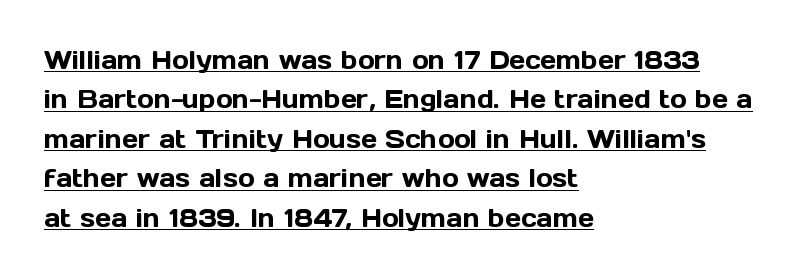
The image shows 25 px text type, upright; set left-aligned, normal line spacing (1.58x), normal letter spacing, underlined.
